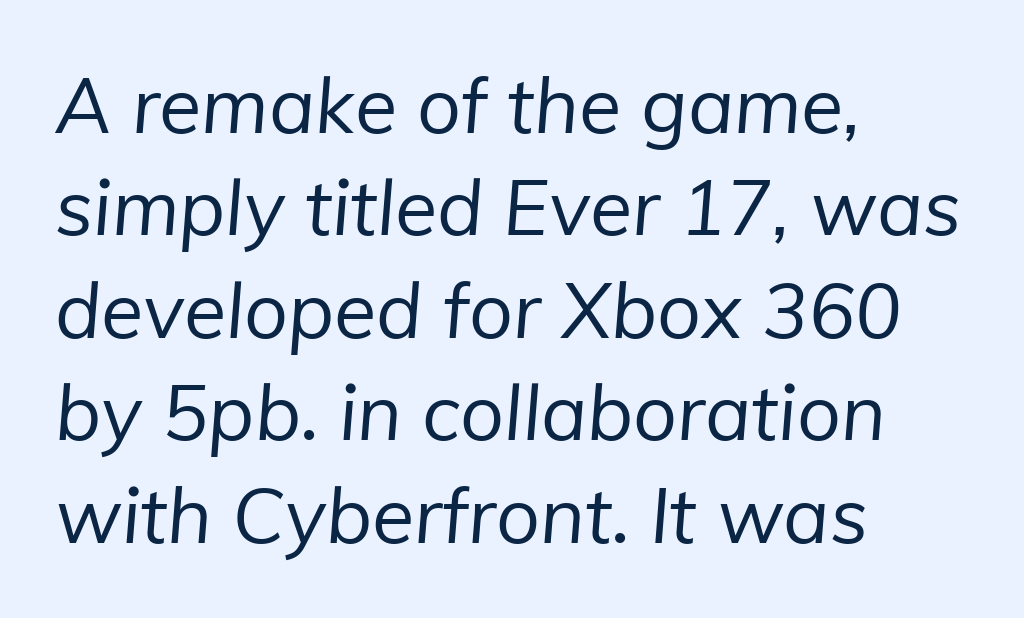
The image shows 77 px regular-weight sans-serif type; set left-aligned, normal line spacing (1.33x), normal letter spacing, not underlined; low stroke contrast and a medium x-height.
